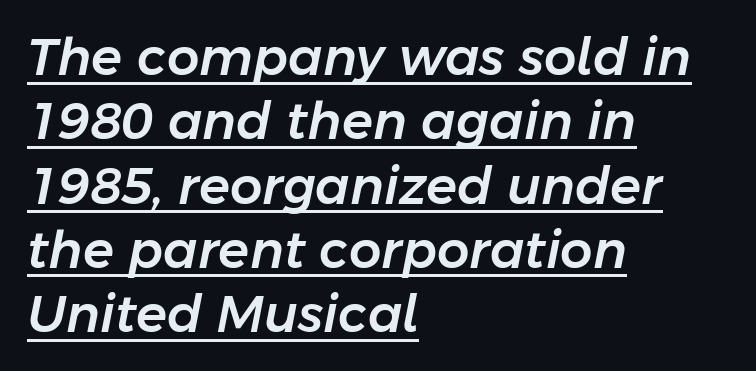
Q: Is the text italic (slanted)? A: Yes, it leans right by about 11 degrees.
Q: Is the text underlined? A: Yes.
Q: How is the paragraph aligned? A: Left-aligned.
Q: Is the spacing between letters normal or unusually wide? A: Normal.
Q: Is the spacing between lines tight, normal or loose? A: Normal.
Q: Width (condensed, normal, or wide)? A: Normal.
Q: Stroke contrast? A: Low.
Q: x-height? A: Medium.
Q: Monospaced? A: No.
